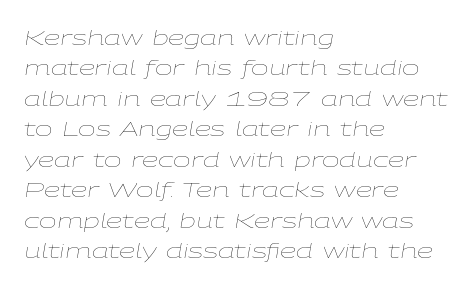
Q: Is the text bold? A: No.
Q: Is the text italic (slanted)? A: Yes, it leans right by about 9 degrees.
Q: Is the text underlined? A: No.
Q: How is the paragraph aligned? A: Left-aligned.
Q: Is the spacing between letters normal or unusually wide? A: Normal.
Q: Is the spacing between lines tight, normal or loose? A: Normal.
